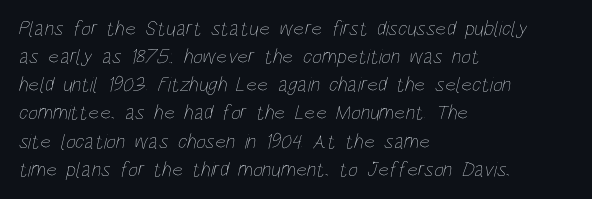
Default kerning and tracking; the words read as compact shapes. A normal amount of white space separates one row of letters from the next. Does the copy run flush right? No — it runs flush left. Plain, unruled lines of type.
